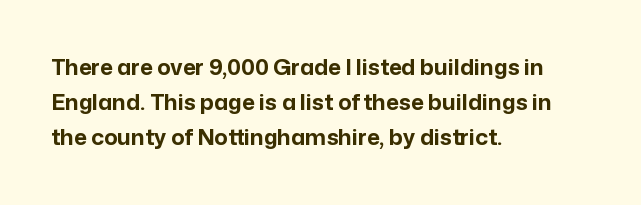
Every row of glyphs begins at an identical x-position on the left. Each word holds together tightly as a unit, with standard inter-letter gaps. What's the leading like? Ordinary, nothing unusual. Nope, not italic — everything's standing straight. The space directly below the letters is spotless.
